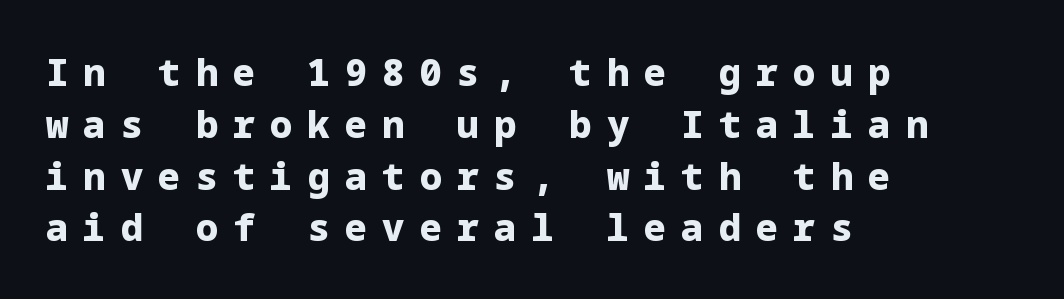
Q: Is the text bold? A: Yes.
Q: Is the text italic (slanted)? A: No, it is upright.
Q: Is the typeface a serif or a sans-serif typeface? A: Sans-serif.
Q: Is the text underlined? A: No.
Q: How is the paragraph aligned? A: Left-aligned.
Q: Is the spacing between letters normal or unusually wide? A: Unusually wide.
Q: Is the spacing between lines tight, normal or loose? A: Normal.
Q: Width (condensed, normal, or wide)? A: Normal.
Q: Stroke contrast? A: Low.
Q: x-height? A: Medium.
